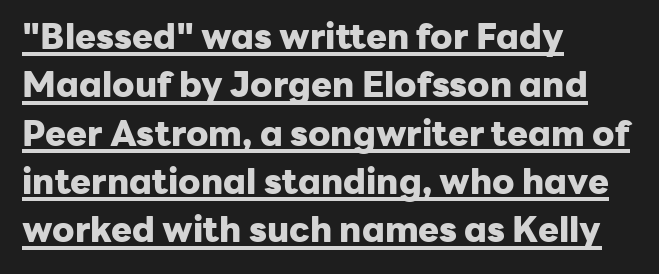
The image shows 35 px heavy sans-serif type, upright; set left-aligned, normal line spacing (1.38x), normal letter spacing, underlined; low stroke contrast and a medium x-height.
